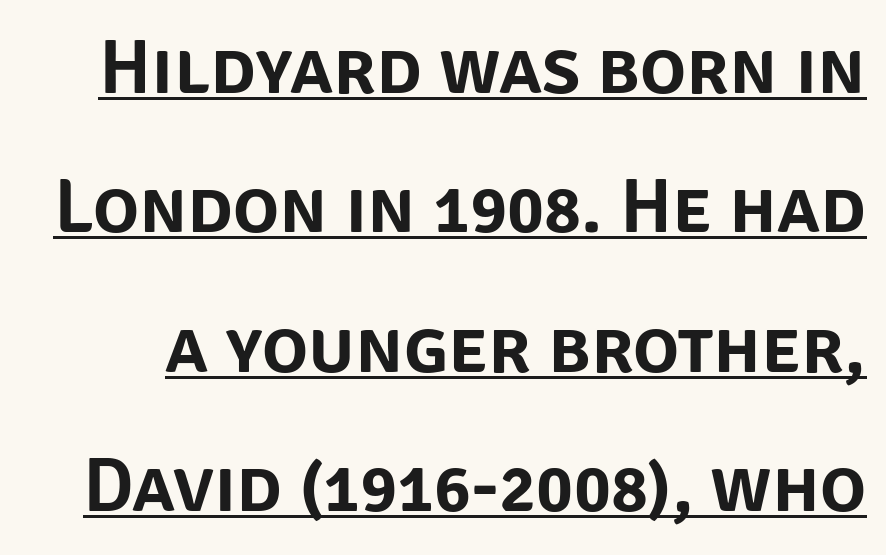
{"serif": "no", "italic": "no", "width": "normal", "stroke_contrast": "low", "x_height": "large", "monospaced": "no", "underline": "yes", "line_spacing_ratio": 1.81, "letter_spacing": "normal", "letter_spacing_em": 0.0, "glyph_px": 77}
